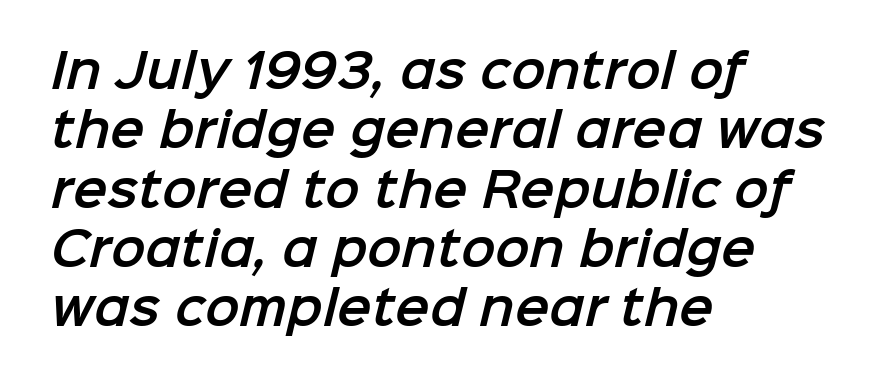
The image shows 46 px sans-serif type; set left-aligned, normal line spacing (1.29x), normal letter spacing, not underlined; low stroke contrast and a medium x-height.
